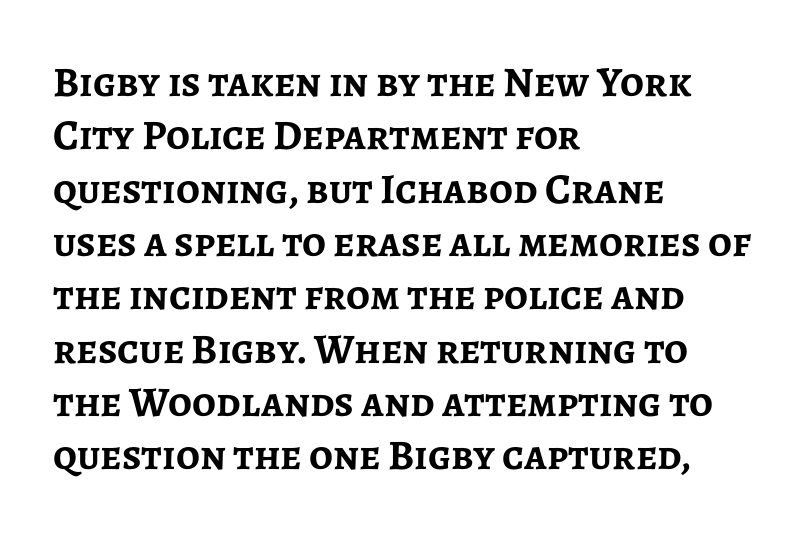
Students, this is bold: see how much ink each stroke carries. Is the block centered? No — it sits flush against the left margin. Designer's note — italics off, roman on. The face used here is proportionally spaced, like ordinary book or web type. Just letters on the line, the space beneath them empty.
